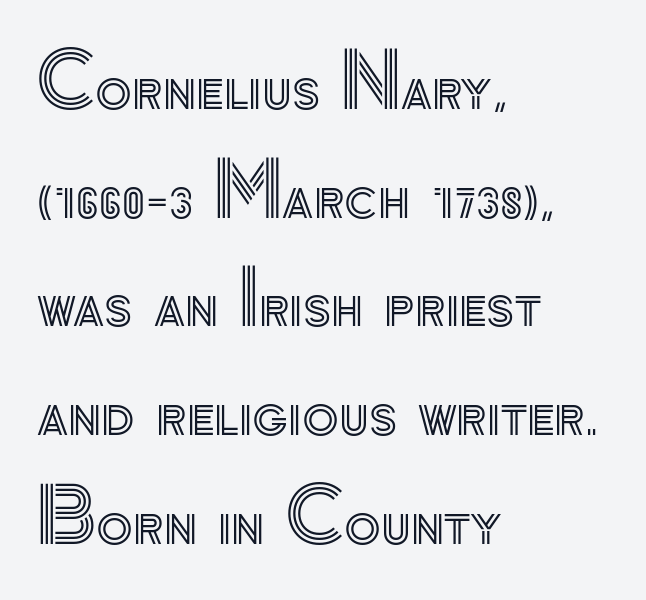
{"italic": "no", "width": "normal", "x_height": "small", "monospaced": "no", "underline": "no", "align": "left", "line_spacing": "normal", "line_spacing_ratio": 1.45, "letter_spacing": "normal", "letter_spacing_em": 0.0, "glyph_px": 75}
